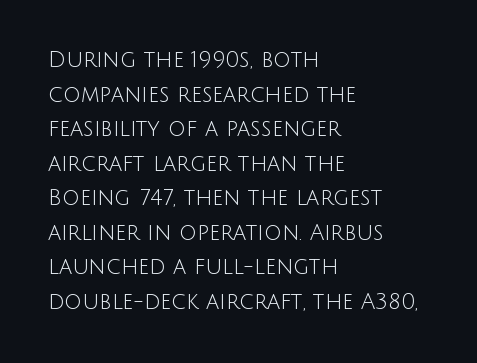
{"italic": "no", "bold": "no", "underline": "no", "align": "left", "line_spacing": "normal", "line_spacing_ratio": 1.57, "letter_spacing": "normal", "letter_spacing_em": 0.0, "glyph_px": 22}
